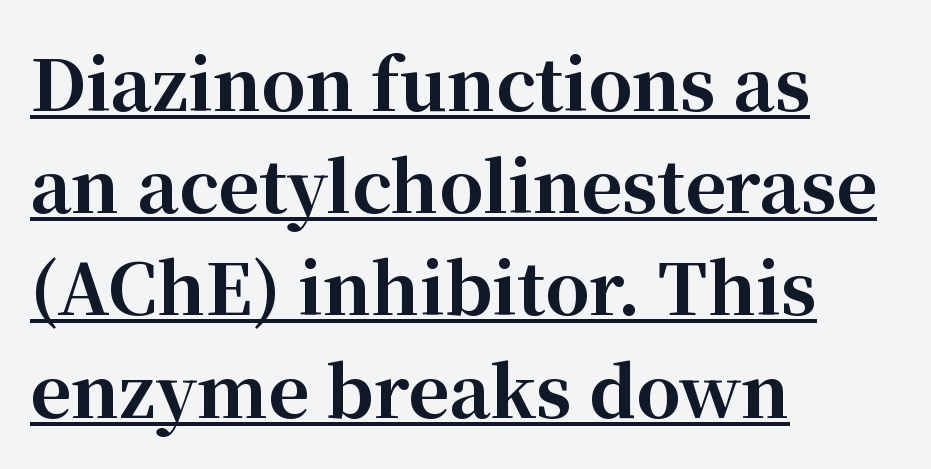
Q: Is the text bold? A: Yes.
Q: Is the text italic (slanted)? A: No, it is upright.
Q: Is the typeface a serif or a sans-serif typeface? A: Serif.
Q: Is the text underlined? A: Yes.
Q: How is the paragraph aligned? A: Left-aligned.
Q: Is the spacing between letters normal or unusually wide? A: Normal.
Q: Is the spacing between lines tight, normal or loose? A: Normal.
Q: Width (condensed, normal, or wide)? A: Normal.
Q: Stroke contrast? A: High.
Q: x-height? A: Medium.
Q: Monospaced? A: No.
